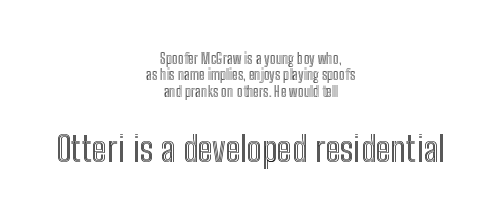
Q: Is the text italic (slanted)? A: No, it is upright.
Q: Is the text underlined? A: No.
Q: How is the paragraph aligned? A: Centered.
Q: Is the spacing between letters normal or unusually wide? A: Normal.
Q: Which block of text is set in a larger size, the first (top) or the second (bottom)? A: The second (bottom) one.
Q: Width (condensed, normal, or wide)? A: Condensed.
Q: x-height? A: Medium.
Q: Monospaced? A: No.
